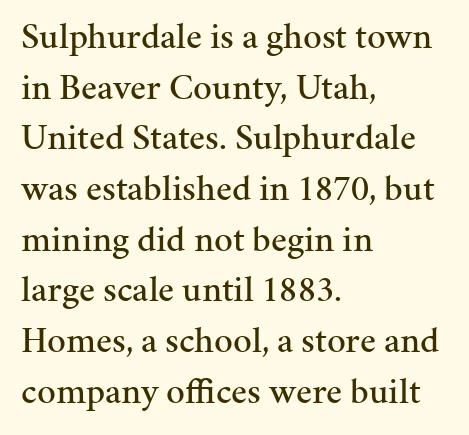
Q: Is the text italic (slanted)? A: No, it is upright.
Q: Is the typeface a serif or a sans-serif typeface? A: Serif.
Q: Is the text underlined? A: No.
Q: How is the paragraph aligned? A: Left-aligned.
Q: Is the spacing between letters normal or unusually wide? A: Normal.
Q: Is the spacing between lines tight, normal or loose? A: Normal.
Q: Width (condensed, normal, or wide)? A: Normal.
Q: Stroke contrast? A: Medium.
Q: x-height? A: Medium.
Q: Monospaced? A: No.
